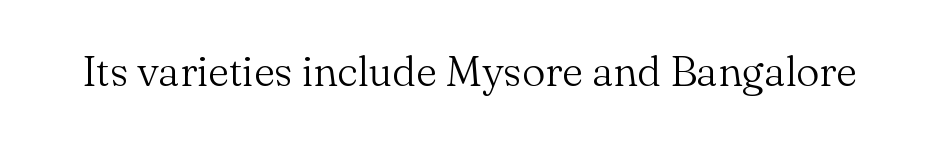
Q: Is the text bold? A: No.
Q: Is the text italic (slanted)? A: No, it is upright.
Q: Is the typeface a serif or a sans-serif typeface? A: Serif.
Q: Is the text underlined? A: No.
Q: Is the spacing between letters normal or unusually wide? A: Normal.
Q: Width (condensed, normal, or wide)? A: Normal.
Q: Stroke contrast? A: Medium.
Q: x-height? A: Small.
Q: Monospaced? A: No.
